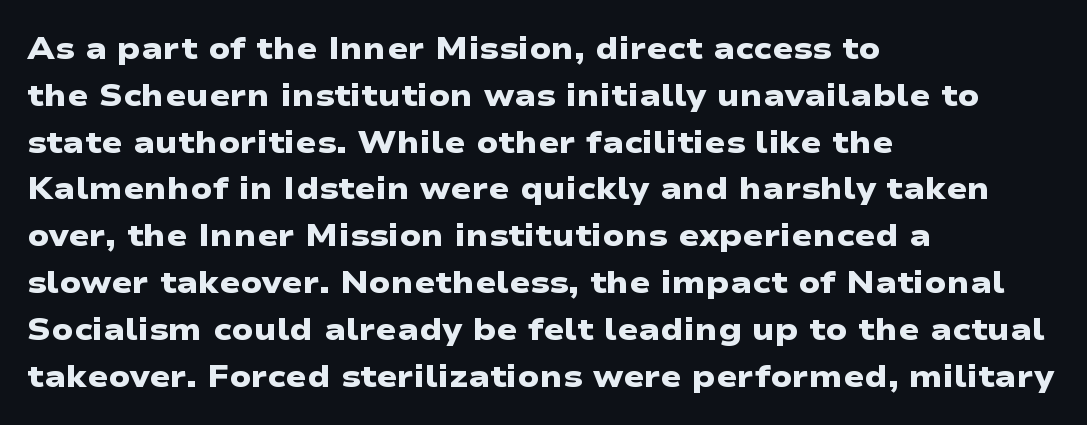
{"serif": "no", "bold": "yes", "weight": "heavy", "width": "wide", "stroke_contrast": "low", "x_height": "medium", "monospaced": "no", "underline": "no", "align": "left", "line_spacing": "normal", "line_spacing_ratio": 1.51, "letter_spacing": "normal", "letter_spacing_em": 0.0, "glyph_px": 31}
